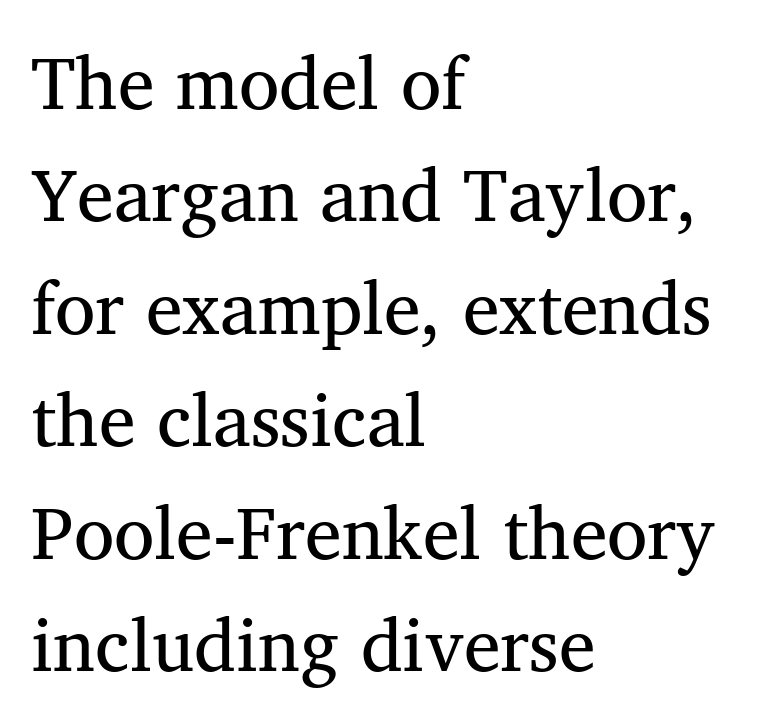
{"serif": "yes", "italic": "no", "bold": "no", "weight": "regular", "width": "normal", "stroke_contrast": "medium", "x_height": "medium", "monospaced": "no", "underline": "no", "align": "left", "line_spacing": "normal", "line_spacing_ratio": 1.52, "letter_spacing": "normal", "letter_spacing_em": 0.0, "glyph_px": 74}
